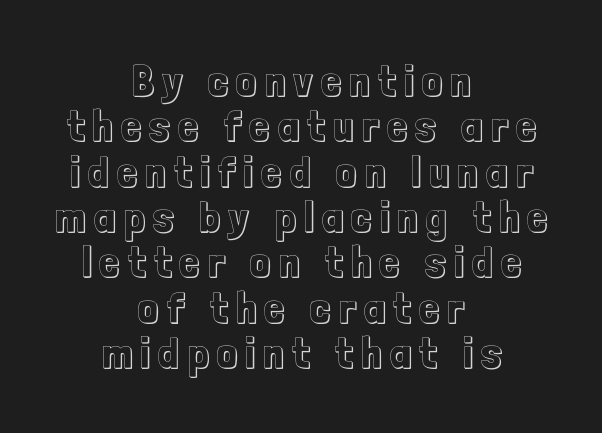
{"italic": "no", "width": "condensed", "x_height": "medium", "monospaced": "no", "underline": "no", "align": "center", "line_spacing": "tight", "line_spacing_ratio": 1.03, "letter_spacing": "wide", "letter_spacing_em": 0.2, "glyph_px": 44}
